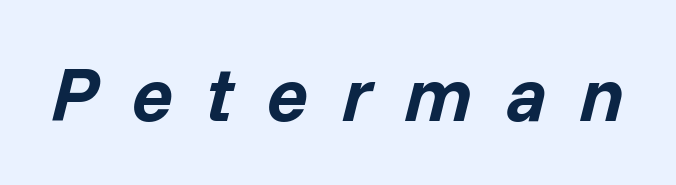
{"italic": "yes", "lean": "right", "slant_degrees": 14, "bold": "yes", "weight": "bold", "width": "normal", "stroke_contrast": "low", "x_height": "medium", "monospaced": "no", "underline": "no", "letter_spacing": "wide", "letter_spacing_em": 0.44, "glyph_px": 76}
